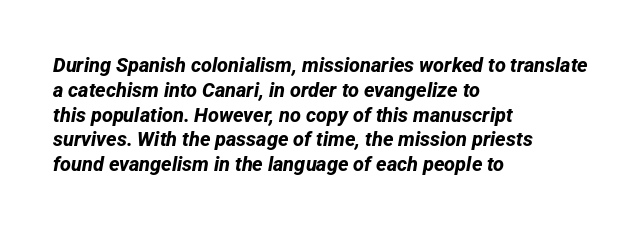
{"bold": "yes", "underline": "no", "align": "left", "line_spacing_ratio": 1.24, "letter_spacing": "normal", "letter_spacing_em": 0.0, "glyph_px": 20}
